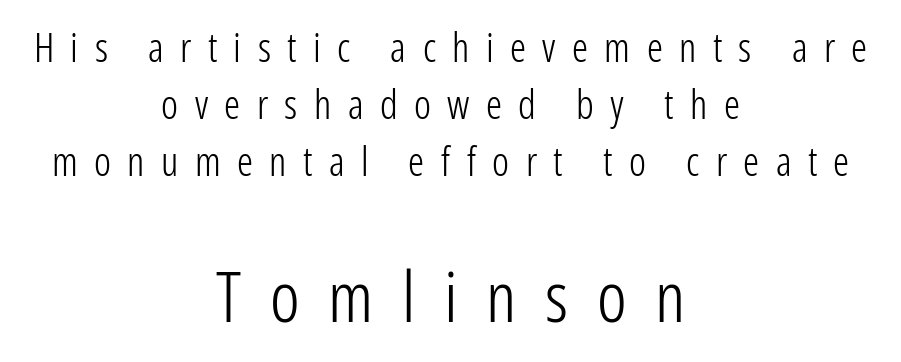
The line texture is sparse and dotted thanks to wide tracking. Heaviness? Minimal to ordinary, like unemphasized prose. Examine the stroke ends and you'll find no serifs. The text block is weighted toward neither margin, spreading evenly from the middle. Notice how descenders clear the ascenders below comfortably — that's standard leading.
